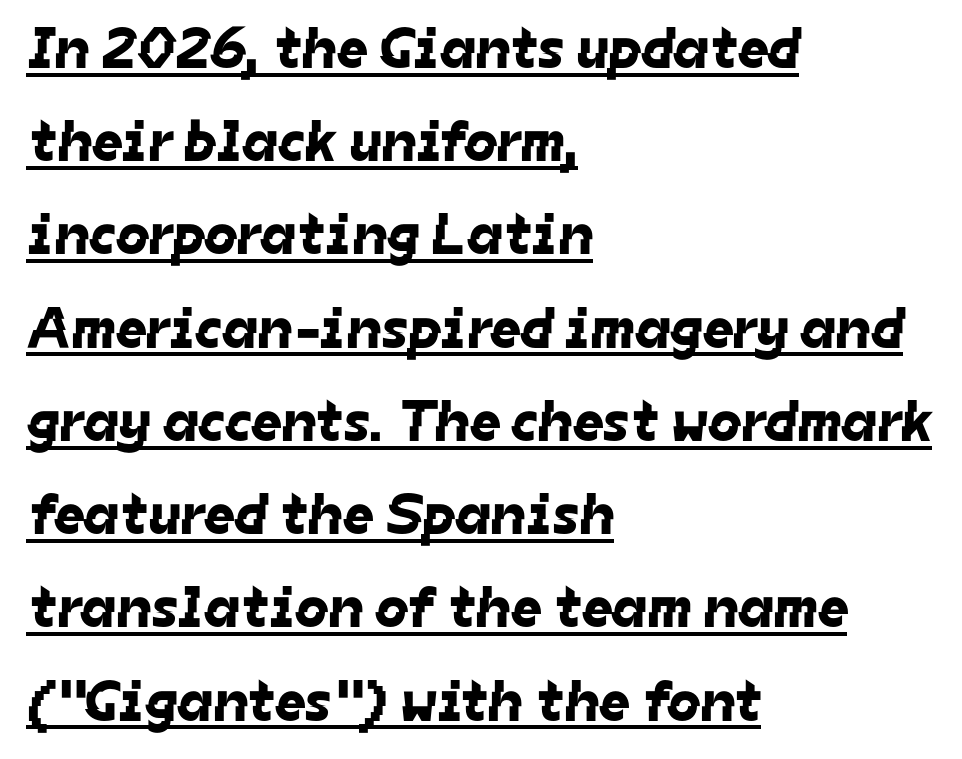
{"serif": "no", "width": "normal", "stroke_contrast": "low", "x_height": "medium", "monospaced": "no", "underline": "yes", "align": "left", "line_spacing": "normal", "line_spacing_ratio": 1.58, "letter_spacing": "normal", "letter_spacing_em": 0.0, "glyph_px": 59}
